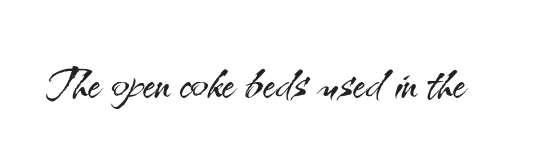
{"serif": "no", "bold": "no", "weight": "light", "width": "normal", "stroke_contrast": "medium", "x_height": "small", "monospaced": "no", "underline": "no", "letter_spacing": "normal", "letter_spacing_em": 0.0, "glyph_px": 66}
